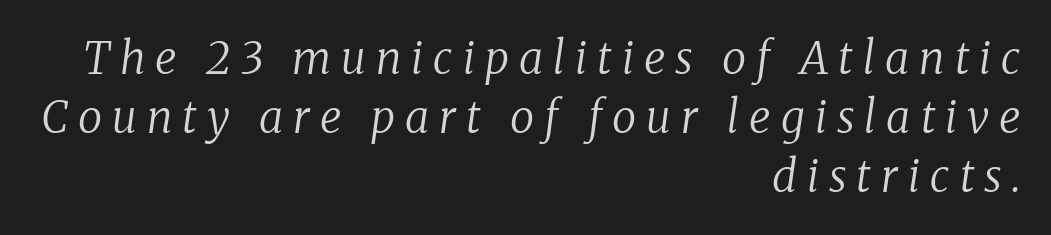
Q: Is the text bold? A: No.
Q: Is the text italic (slanted)? A: Yes, it leans right by about 8 degrees.
Q: Is the typeface a serif or a sans-serif typeface? A: Serif.
Q: Is the text underlined? A: No.
Q: How is the paragraph aligned? A: Right-aligned.
Q: Is the spacing between letters normal or unusually wide? A: Unusually wide.
Q: Is the spacing between lines tight, normal or loose? A: Normal.
Q: Width (condensed, normal, or wide)? A: Normal.
Q: Stroke contrast? A: Low.
Q: x-height? A: Medium.
Q: Monospaced? A: No.
